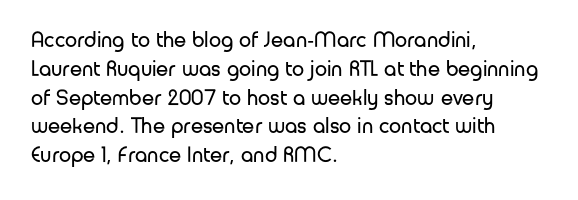
{"italic": "no", "bold": "no", "underline": "no", "align": "left", "line_spacing": "normal", "line_spacing_ratio": 1.31, "letter_spacing": "normal", "letter_spacing_em": 0.0, "glyph_px": 22}
